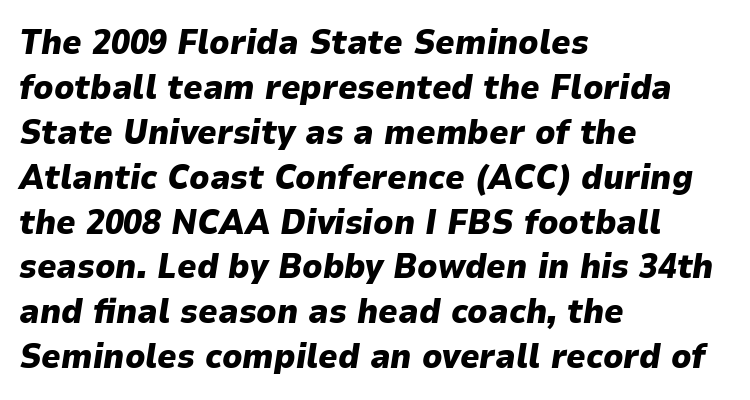
{"italic": "yes", "lean": "right", "slant_degrees": 9, "bold": "yes", "weight": "heavy", "width": "normal", "stroke_contrast": "low", "x_height": "medium", "monospaced": "no", "underline": "no", "align": "left", "line_spacing": "normal", "line_spacing_ratio": 1.32, "letter_spacing": "normal", "letter_spacing_em": 0.0, "glyph_px": 34}
